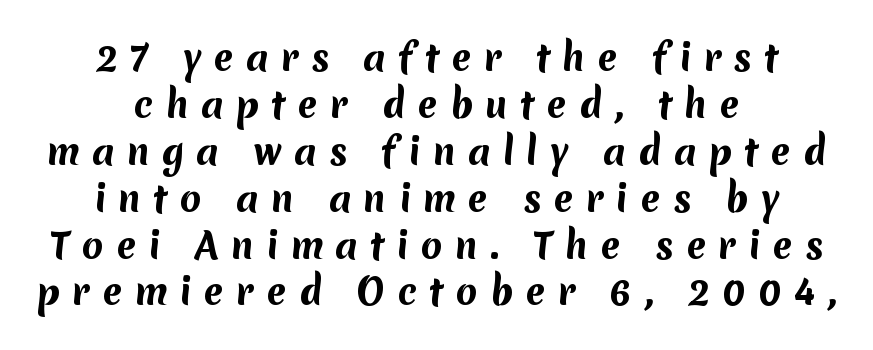
The characters look thick and weighty, a clear bold. Inter-character spacing is expanded well beyond the font's built-in metrics. The whitespace from short lines is split evenly between both sides. One glance says typical: line gaps are just what's usual. Descenders are the only things crossing below the line.
